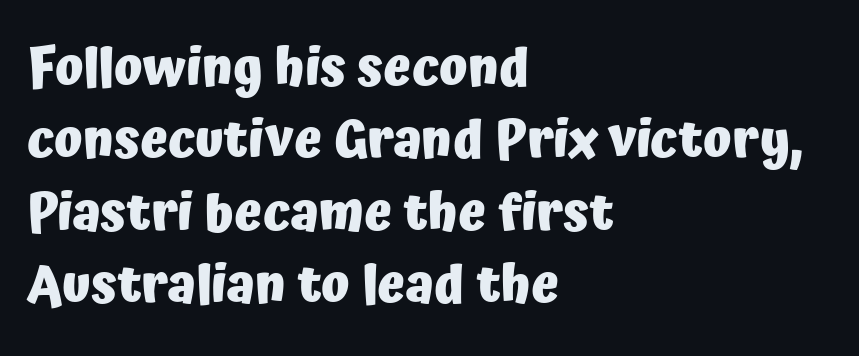
The image shows 52 px heavy sans-serif type, upright; set left-aligned, normal line spacing (1.39x), normal letter spacing, not underlined; low stroke contrast and a medium x-height.
